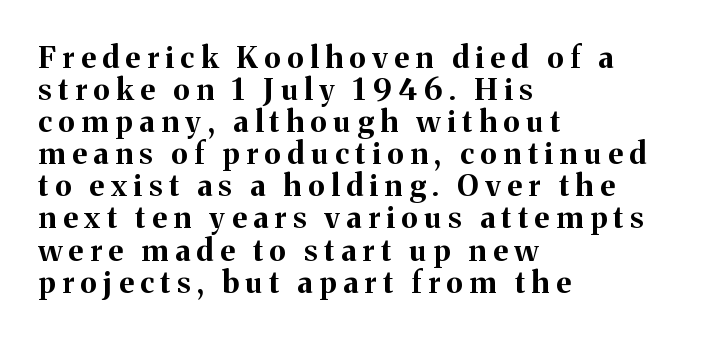
The image shows 30 px bold serif type, upright; set left-aligned, tight line spacing (1.07x), unusually wide letter spacing (+0.22 em), not underlined; medium stroke contrast and a medium x-height.
